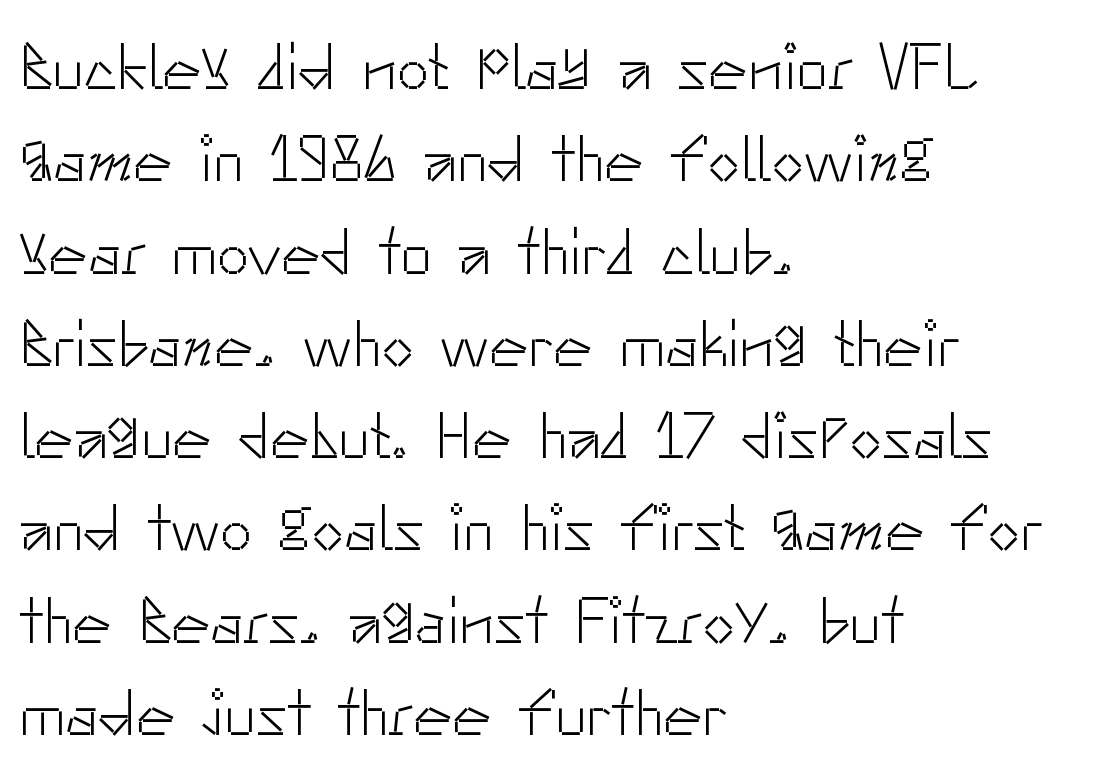
{"serif": "no", "italic": "no", "bold": "no", "weight": "light", "width": "normal", "stroke_contrast": "low", "x_height": "small", "monospaced": "no", "underline": "no", "align": "left", "line_spacing": "normal", "line_spacing_ratio": 1.42, "letter_spacing": "normal", "letter_spacing_em": 0.0, "glyph_px": 65}
